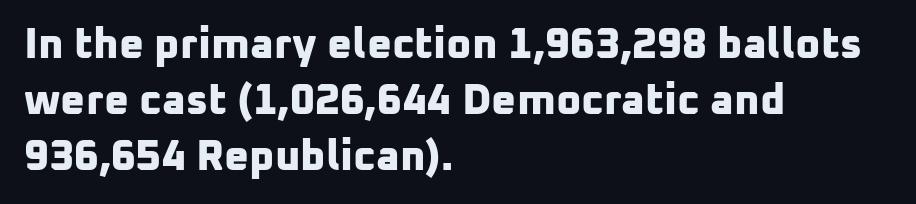
Note the varied advance widths — an 'i' is clearly narrower than an 'm'. The typesetting leans heavy: a genuine bold. Note: no serifs on the glyphs. Summary of vertical rhythm: regular, with standard interline spacing.
